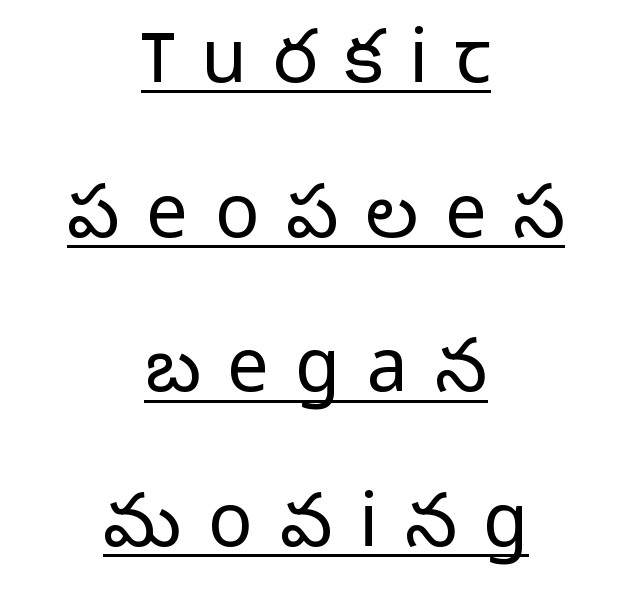
How would I describe the line gaps? Wide and relaxed. Short note: letters widely spaced. Stroke thickness stays within the range of a standard reading face or lighter. Underline: present. The whitespace from short lines is split evenly between both sides. Each letter keeps its own natural width here, so spacing adapts to shape.
